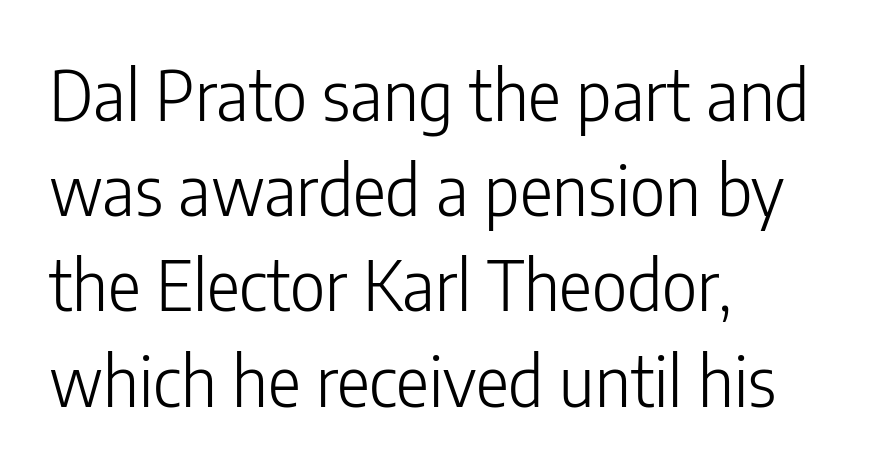
{"serif": "no", "italic": "no", "bold": "no", "weight": "light", "width": "condensed", "stroke_contrast": "low", "x_height": "medium", "monospaced": "no", "underline": "no", "align": "left", "line_spacing": "normal", "line_spacing_ratio": 1.38, "letter_spacing": "normal", "letter_spacing_em": 0.0, "glyph_px": 69}
